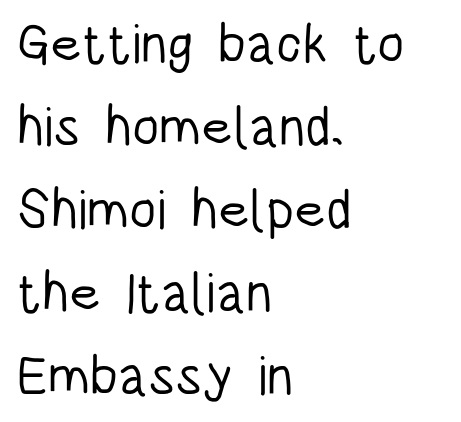
{"serif": "no", "italic": "no", "bold": "no", "weight": "light", "width": "condensed", "stroke_contrast": "low", "x_height": "large", "monospaced": "no", "underline": "no", "align": "left", "line_spacing": "normal", "line_spacing_ratio": 1.51, "letter_spacing": "normal", "letter_spacing_em": 0.0, "glyph_px": 55}
